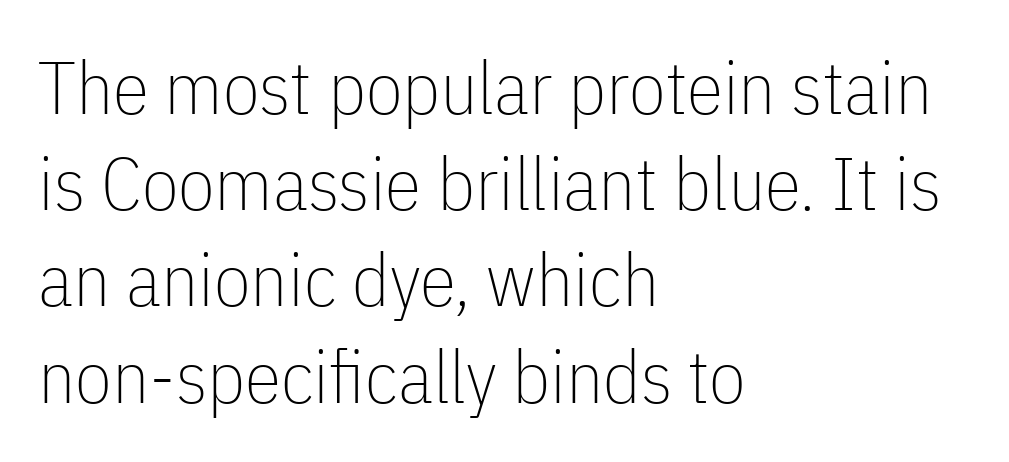
Q: Is the text bold? A: No.
Q: Is the text italic (slanted)? A: No, it is upright.
Q: Is the typeface a serif or a sans-serif typeface? A: Sans-serif.
Q: Is the text underlined? A: No.
Q: How is the paragraph aligned? A: Left-aligned.
Q: Is the spacing between letters normal or unusually wide? A: Normal.
Q: Is the spacing between lines tight, normal or loose? A: Normal.
Q: Width (condensed, normal, or wide)? A: Condensed.
Q: Stroke contrast? A: Low.
Q: x-height? A: Medium.
Q: Monospaced? A: No.
